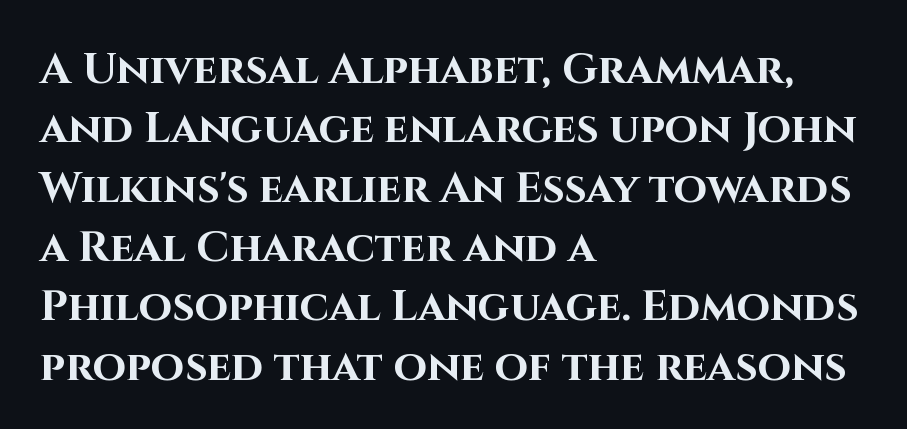
The image shows 43 px bold sans-serif type, upright; set left-aligned, normal line spacing (1.38x), normal letter spacing, not underlined; high stroke contrast and a large x-height.
